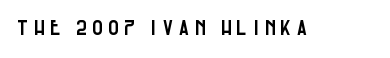
{"italic": "no", "underline": "no", "letter_spacing": "wide", "letter_spacing_em": 0.21, "glyph_px": 21}
